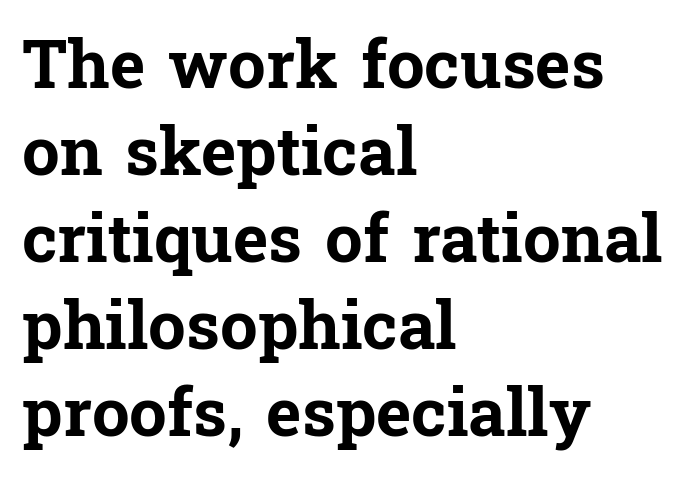
The face used here has the dense, thick strokes of a bold. Posture: upright roman. Each row of text sits above clean, open space. Inter-character spacing is left at the font's built-in metrics. A typesetter would call this proportional, since set widths differ per character. Where is the straight margin? On the left.
